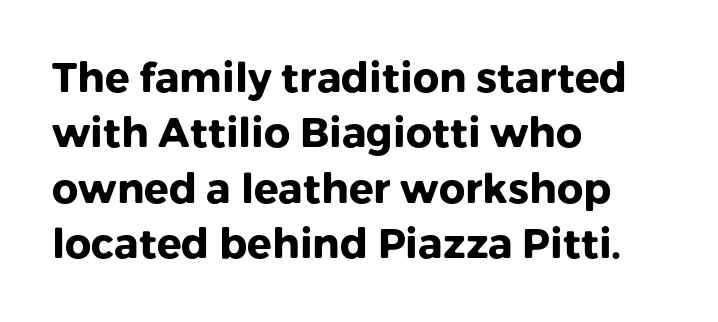
The line texture is even and compact thanks to regular tracking. Unlike italic type, these characters show no tilt at all. Spacing verdict: proportional, widths tailored to each character. Descender tails drop into unmarked territory. All the whitespace from short lines collects on the right. Regular leading.
